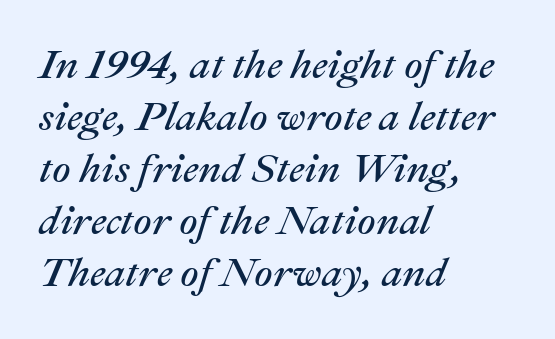
Q: Is the text bold? A: No.
Q: Is the text italic (slanted)? A: Yes, it leans right by about 22 degrees.
Q: Is the text underlined? A: No.
Q: How is the paragraph aligned? A: Left-aligned.
Q: Is the spacing between letters normal or unusually wide? A: Normal.
Q: Is the spacing between lines tight, normal or loose? A: Normal.
Q: Width (condensed, normal, or wide)? A: Normal.
Q: Stroke contrast? A: Medium.
Q: x-height? A: Medium.
Q: Monospaced? A: No.
